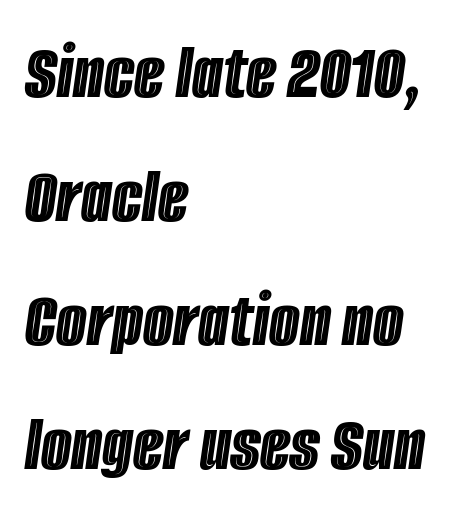
{"italic": "yes", "lean": "right", "slant_degrees": 8, "width": "condensed", "x_height": "large", "monospaced": "no", "underline": "no", "align": "left", "line_spacing": "normal", "line_spacing_ratio": 1.57, "letter_spacing": "normal", "letter_spacing_em": 0.0, "glyph_px": 79}
